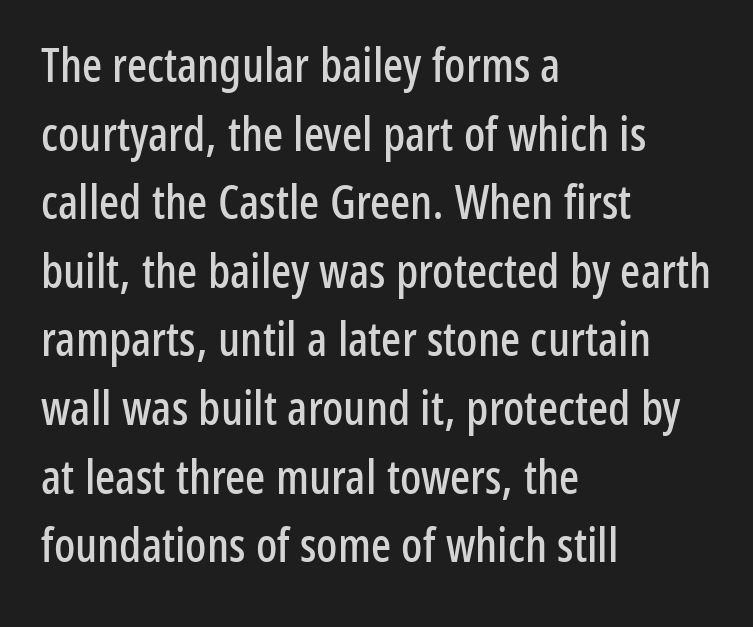
Q: Is the text italic (slanted)? A: No, it is upright.
Q: Is the typeface a serif or a sans-serif typeface? A: Sans-serif.
Q: Is the text underlined? A: No.
Q: How is the paragraph aligned? A: Left-aligned.
Q: Is the spacing between letters normal or unusually wide? A: Normal.
Q: Is the spacing between lines tight, normal or loose? A: Normal.
Q: Width (condensed, normal, or wide)? A: Condensed.
Q: Stroke contrast? A: Low.
Q: x-height? A: Medium.
Q: Monospaced? A: No.
